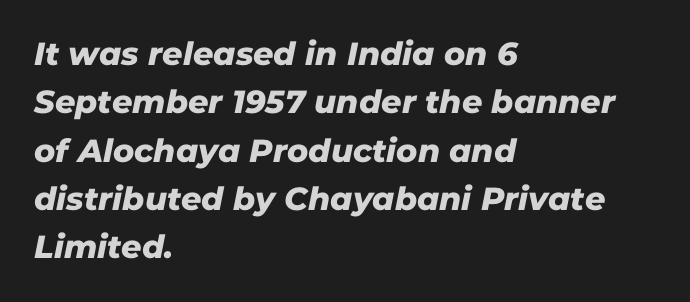
{"serif": "no", "width": "normal", "stroke_contrast": "low", "x_height": "medium", "monospaced": "no", "underline": "no", "align": "left", "line_spacing": "normal", "line_spacing_ratio": 1.51, "letter_spacing": "normal", "letter_spacing_em": 0.0, "glyph_px": 32}
